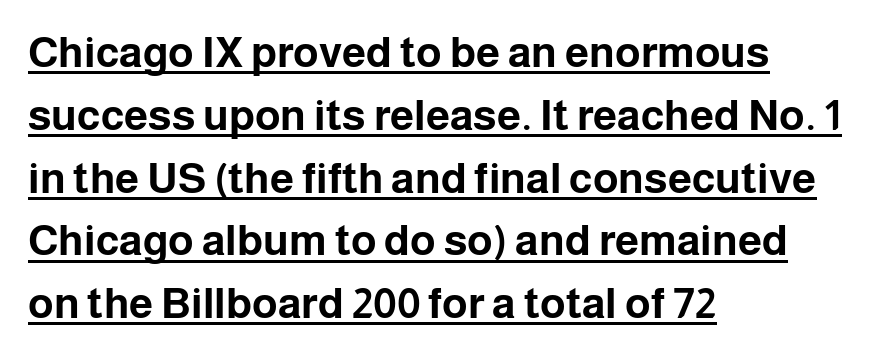
The image shows 43 px bold sans-serif type, upright; set left-aligned, normal line spacing (1.46x), normal letter spacing, underlined; low stroke contrast and a medium x-height.
